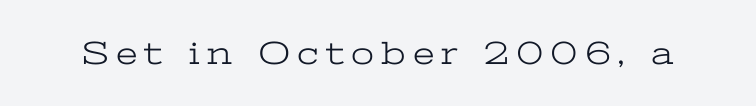
Q: Is the text bold? A: No.
Q: Is the text italic (slanted)? A: No, it is upright.
Q: Is the typeface a serif or a sans-serif typeface? A: Serif.
Q: Is the text underlined? A: No.
Q: Is the spacing between letters normal or unusually wide? A: Unusually wide.
Q: Width (condensed, normal, or wide)? A: Wide.
Q: Stroke contrast? A: Low.
Q: x-height? A: Medium.
Q: Monospaced? A: No.
